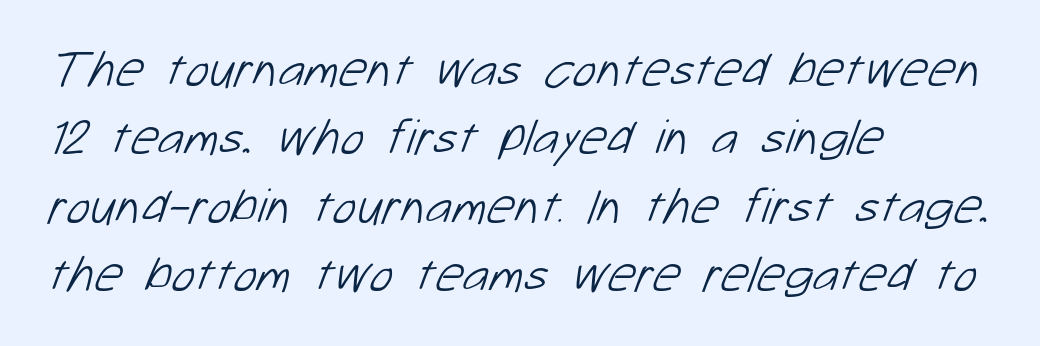
Q: Is the text bold? A: No.
Q: Is the typeface a serif or a sans-serif typeface? A: Sans-serif.
Q: Is the text underlined? A: No.
Q: How is the paragraph aligned? A: Left-aligned.
Q: Is the spacing between letters normal or unusually wide? A: Normal.
Q: Is the spacing between lines tight, normal or loose? A: Normal.
Q: Width (condensed, normal, or wide)? A: Normal.
Q: Stroke contrast? A: Low.
Q: x-height? A: Medium.
Q: Monospaced? A: No.
